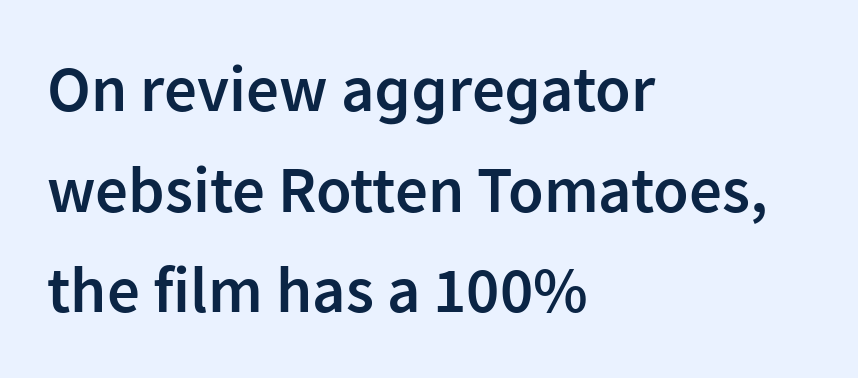
{"serif": "no", "italic": "no", "bold": "semi", "weight": "semibold", "width": "normal", "stroke_contrast": "low", "x_height": "medium", "monospaced": "no", "underline": "no", "align": "left", "line_spacing": "normal", "line_spacing_ratio": 1.55, "letter_spacing": "normal", "letter_spacing_em": 0.0, "glyph_px": 65}
